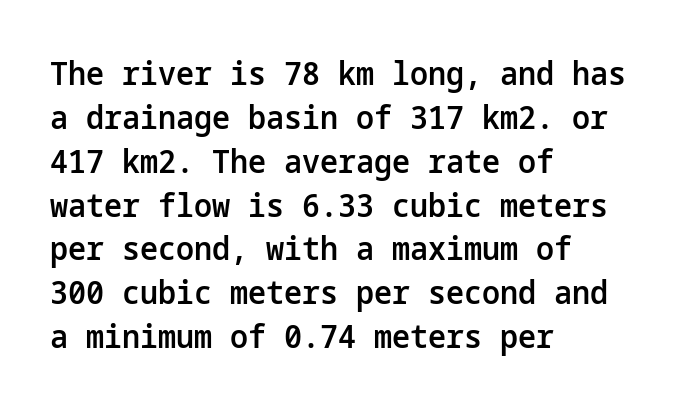
Look at the bottom of the vertical strokes: they stop flat, with no serifs. The rendering uses a semibold face; strokes are thickened but not to full bold. Short and long lines alike share a common starting point at left. Does extra space separate the letters? No, they use regular spacing.
